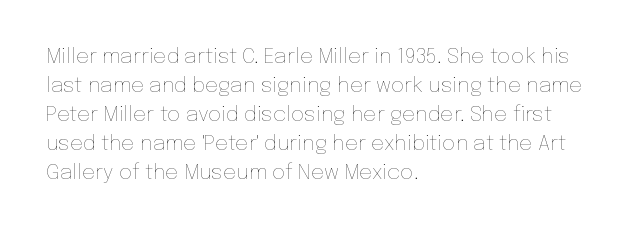
The image shows 21 px text type, upright; set left-aligned, normal line spacing (1.38x), normal letter spacing, not underlined.
